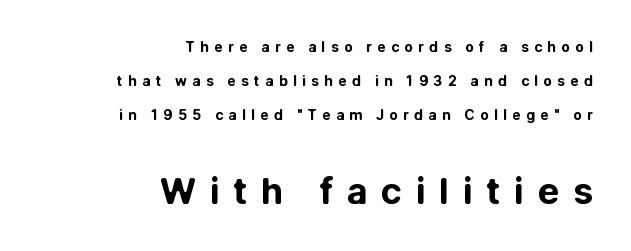
Q: Is the text bold? A: Yes.
Q: Is the text italic (slanted)? A: No, it is upright.
Q: Is the typeface a serif or a sans-serif typeface? A: Sans-serif.
Q: Is the text underlined? A: No.
Q: How is the paragraph aligned? A: Right-aligned.
Q: Is the spacing between letters normal or unusually wide? A: Unusually wide.
Q: Is the spacing between lines tight, normal or loose? A: Loose.
Q: Which block of text is set in a larger size, the first (top) or the second (bottom)? A: The second (bottom) one.
Q: Width (condensed, normal, or wide)? A: Normal.
Q: Stroke contrast? A: Low.
Q: x-height? A: Medium.
Q: Monospaced? A: No.
